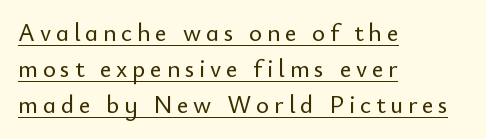
{"italic": "no", "underline": "yes", "align": "left", "line_spacing": "normal", "line_spacing_ratio": 1.44, "glyph_px": 25}
